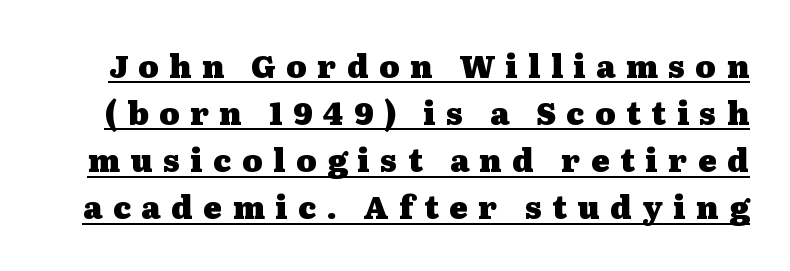
{"serif": "yes", "italic": "no", "bold": "yes", "weight": "heavy", "width": "wide", "stroke_contrast": "medium", "x_height": "medium", "monospaced": "no", "underline": "yes", "line_spacing": "normal", "line_spacing_ratio": 1.52, "letter_spacing": "wide", "letter_spacing_em": 0.34, "glyph_px": 31}
